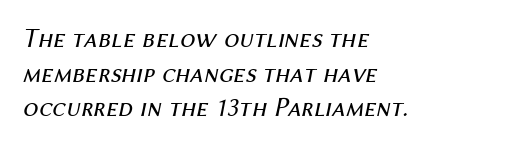
Q: Is the text bold? A: No.
Q: Is the text italic (slanted)? A: Yes, it leans right by about 12 degrees.
Q: Is the text underlined? A: No.
Q: How is the paragraph aligned? A: Left-aligned.
Q: Is the spacing between letters normal or unusually wide? A: Normal.
Q: Is the spacing between lines tight, normal or loose? A: Normal.
